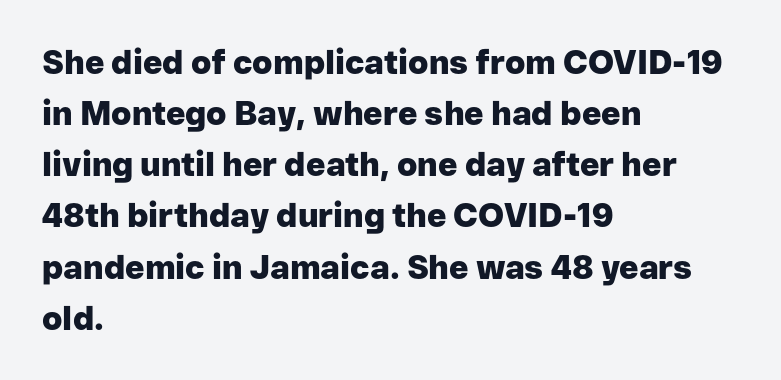
Is this a sans? Yes — the strokes have no serifs. Leftover space on each line is placed entirely after the last word. This rendering leaves character spacing at its baseline value. Baseline-to-baseline distance is the conventional proportion of letter height.
